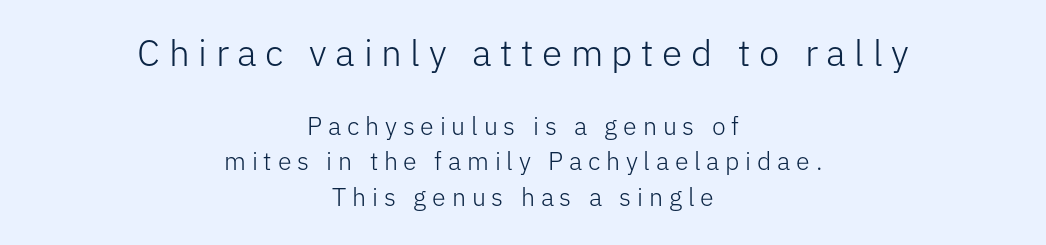
Q: Is the text bold? A: No.
Q: Is the text italic (slanted)? A: No, it is upright.
Q: Is the typeface a serif or a sans-serif typeface? A: Sans-serif.
Q: Is the text underlined? A: No.
Q: How is the paragraph aligned? A: Centered.
Q: Is the spacing between letters normal or unusually wide? A: Unusually wide.
Q: Is the spacing between lines tight, normal or loose? A: Normal.
Q: Which block of text is set in a larger size, the first (top) or the second (bottom)? A: The first (top) one.
Q: Width (condensed, normal, or wide)? A: Normal.
Q: Stroke contrast? A: Low.
Q: x-height? A: Medium.
Q: Monospaced? A: No.
